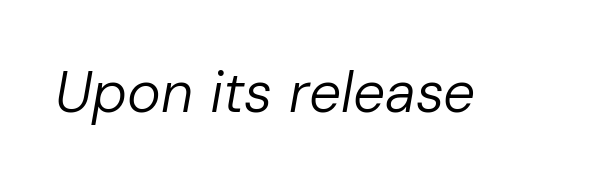
{"italic": "yes", "lean": "right", "slant_degrees": 10, "bold": "no", "weight": "regular", "width": "normal", "stroke_contrast": "low", "x_height": "medium", "monospaced": "no", "underline": "no", "letter_spacing": "normal", "letter_spacing_em": 0.0, "glyph_px": 57}
